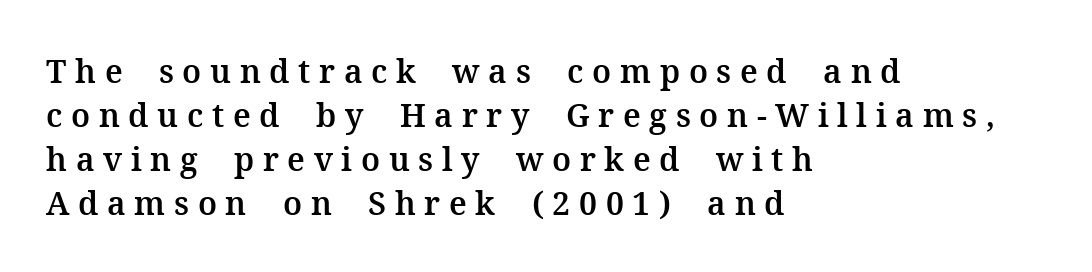
Q: Is the text italic (slanted)? A: No, it is upright.
Q: Is the typeface a serif or a sans-serif typeface? A: Serif.
Q: Is the text underlined? A: No.
Q: How is the paragraph aligned? A: Left-aligned.
Q: Is the spacing between letters normal or unusually wide? A: Unusually wide.
Q: Is the spacing between lines tight, normal or loose? A: Normal.
Q: Width (condensed, normal, or wide)? A: Normal.
Q: Stroke contrast? A: Medium.
Q: x-height? A: Medium.
Q: Monospaced? A: No.
